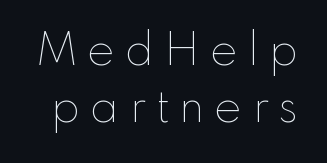
{"italic": "no", "bold": "no", "weight": "thin", "width": "normal", "stroke_contrast": "low", "x_height": "small", "monospaced": "no", "underline": "no", "line_spacing_ratio": 1.24, "letter_spacing": "wide", "letter_spacing_em": 0.23, "glyph_px": 46}
